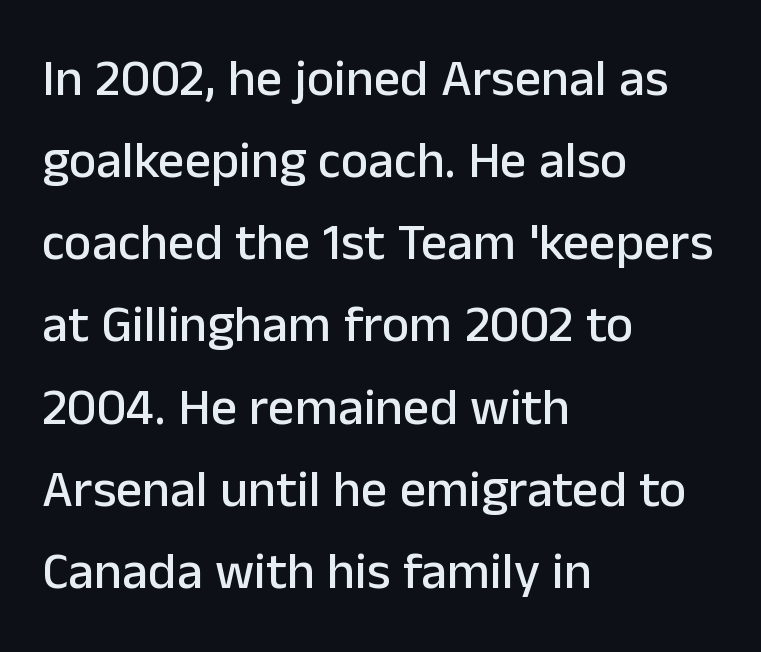
The image shows 52 px sans-serif type, upright; set left-aligned, normal line spacing (1.58x), normal letter spacing, not underlined; low stroke contrast and a medium x-height.
